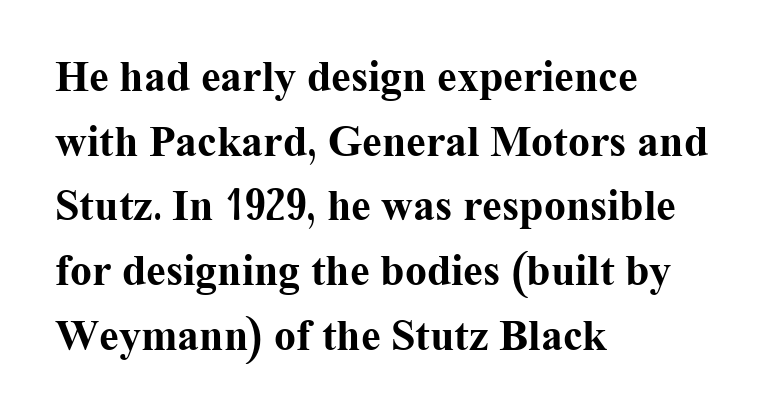
{"serif": "yes", "italic": "no", "bold": "yes", "weight": "bold", "width": "normal", "stroke_contrast": "medium", "x_height": "medium", "monospaced": "no", "underline": "no", "align": "left", "line_spacing": "normal", "line_spacing_ratio": 1.47, "letter_spacing": "normal", "letter_spacing_em": 0.0, "glyph_px": 44}
